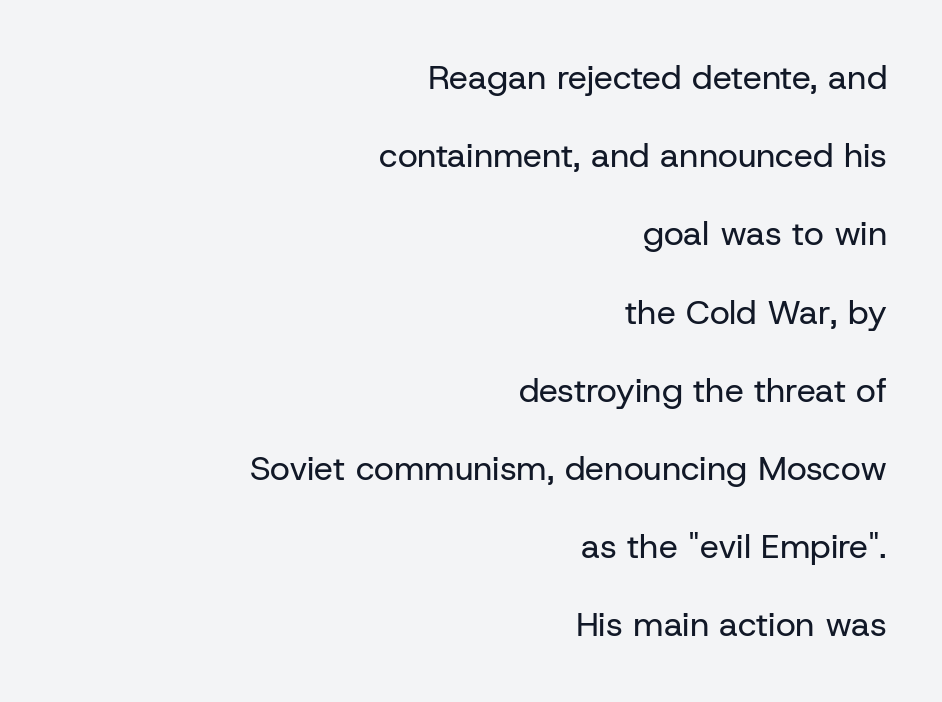
{"serif": "no", "italic": "no", "bold": "no", "weight": "regular", "width": "normal", "stroke_contrast": "low", "x_height": "medium", "monospaced": "no", "underline": "no", "align": "right", "line_spacing": "loose", "line_spacing_ratio": 2.3, "letter_spacing": "normal", "letter_spacing_em": 0.0, "glyph_px": 34}
